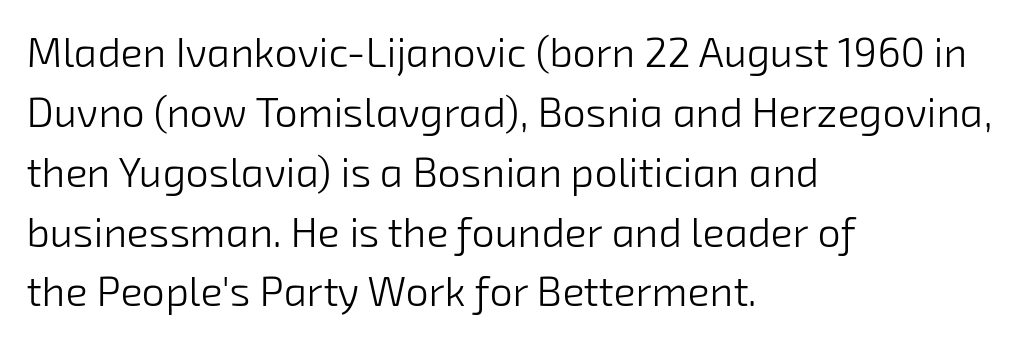
{"serif": "no", "bold": "no", "weight": "light", "width": "normal", "stroke_contrast": "low", "x_height": "medium", "monospaced": "no", "underline": "no", "align": "left", "line_spacing": "normal", "line_spacing_ratio": 1.46, "letter_spacing": "normal", "letter_spacing_em": 0.0, "glyph_px": 41}
